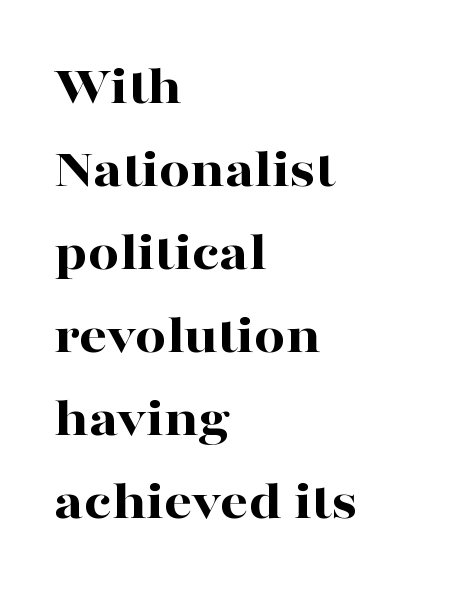
{"serif": "yes", "italic": "no", "bold": "yes", "weight": "bold", "width": "wide", "stroke_contrast": "high", "x_height": "medium", "monospaced": "no", "underline": "no", "align": "left", "line_spacing": "normal", "line_spacing_ratio": 1.51, "letter_spacing": "normal", "letter_spacing_em": 0.0, "glyph_px": 55}
